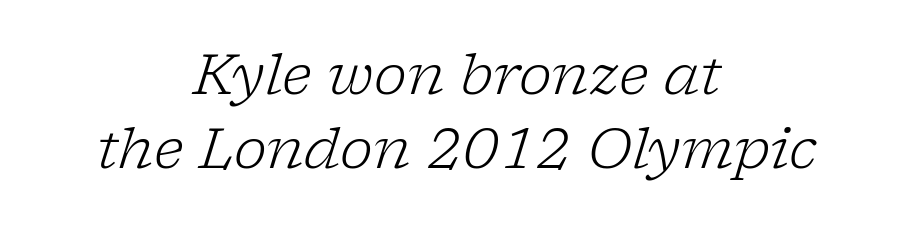
The image shows 56 px light serif type, italic (leaning right); set centered, normal line spacing (1.32x), normal letter spacing, not underlined; low stroke contrast and a medium x-height.
